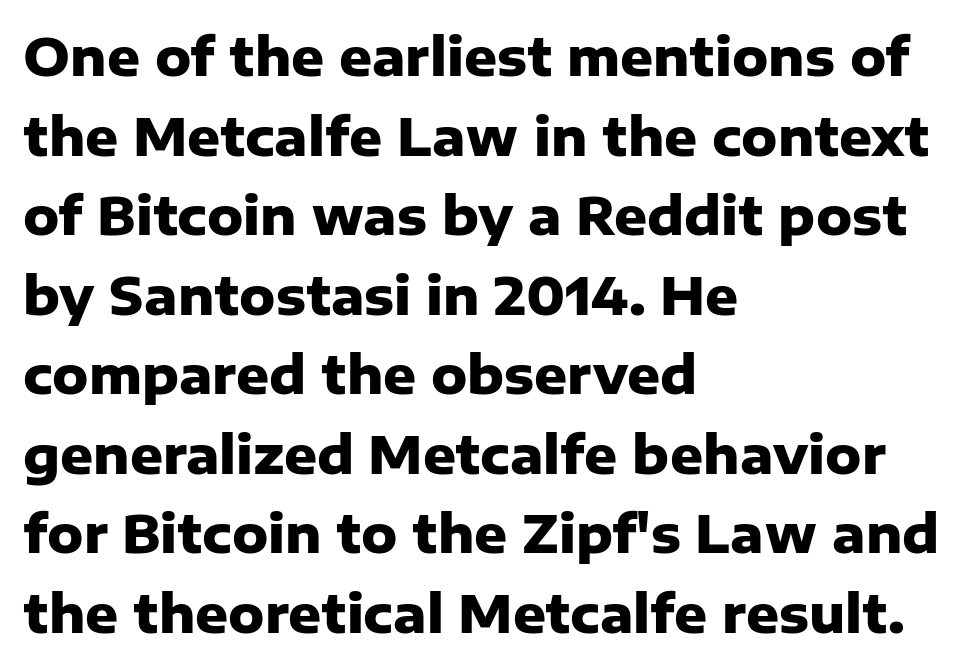
{"serif": "no", "italic": "no", "bold": "yes", "weight": "heavy", "width": "normal", "stroke_contrast": "low", "x_height": "medium", "monospaced": "no", "underline": "no", "align": "left", "line_spacing": "normal", "line_spacing_ratio": 1.56, "letter_spacing": "normal", "letter_spacing_em": 0.0, "glyph_px": 51}
